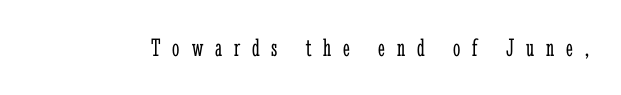
Tracking value appears strongly positive — letters spread wide. Bold? No — there's no thickening of the strokes. Nobody drew a line under any word here. Nope, not italic — everything's standing straight.
